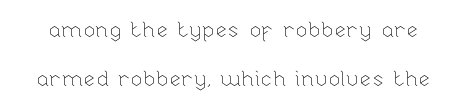
{"italic": "no", "bold": "no", "underline": "no", "line_spacing": "loose", "line_spacing_ratio": 2.21, "letter_spacing": "normal", "letter_spacing_em": 0.0, "glyph_px": 22}
